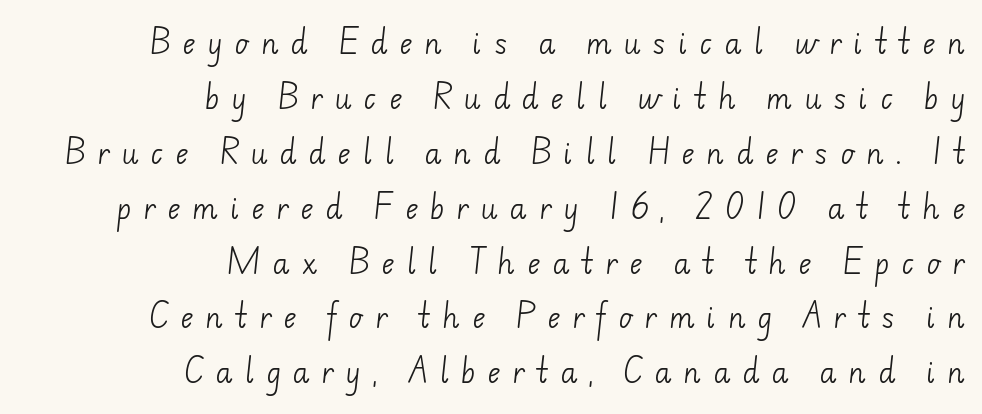
Q: Is the text bold? A: No.
Q: Is the typeface a serif or a sans-serif typeface? A: Sans-serif.
Q: Is the text underlined? A: No.
Q: How is the paragraph aligned? A: Right-aligned.
Q: Is the spacing between letters normal or unusually wide? A: Unusually wide.
Q: Is the spacing between lines tight, normal or loose? A: Loose.
Q: Width (condensed, normal, or wide)? A: Normal.
Q: Stroke contrast? A: Low.
Q: x-height? A: Small.
Q: Monospaced? A: No.
